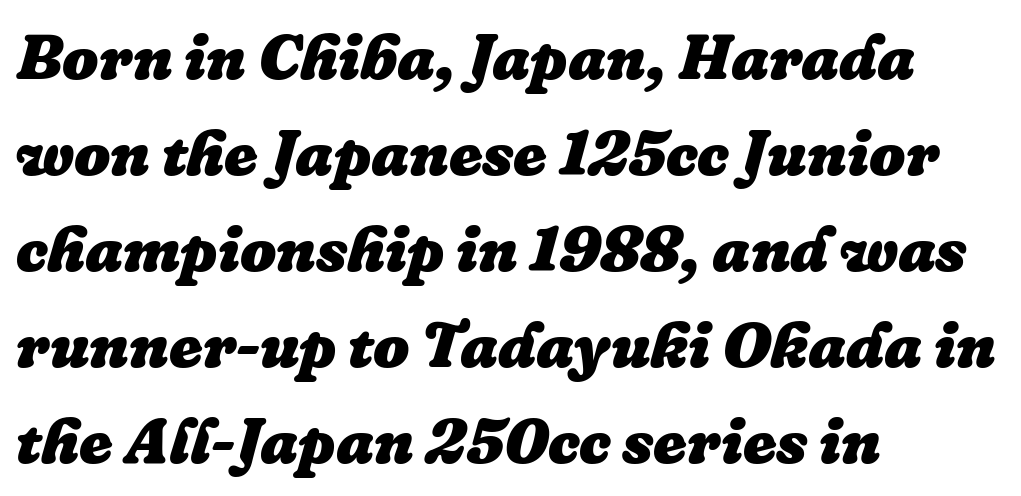
{"italic": "yes", "lean": "right", "slant_degrees": 16, "bold": "yes", "weight": "heavy", "width": "normal", "stroke_contrast": "low", "x_height": "medium", "monospaced": "no", "underline": "no", "align": "left", "line_spacing": "normal", "line_spacing_ratio": 1.5, "letter_spacing": "normal", "letter_spacing_em": 0.0, "glyph_px": 64}
